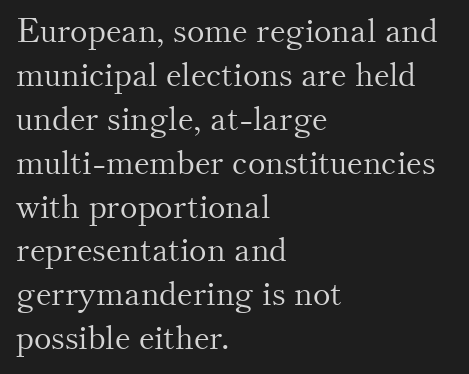
The image shows 33 px light serif type, upright; set left-aligned, normal line spacing (1.33x), normal letter spacing, not underlined; medium stroke contrast and a small x-height.
